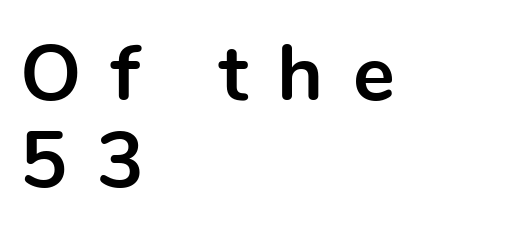
As a designer I'd log this as weight 700, bold. Glance below the letters and you will spot only blank space. Nope, not italic — everything's standing straight. Visually the block forms a straight wall on the left and a jagged coastline on the right. Glyph-to-glyph distance is far greater than everyday printed text.
